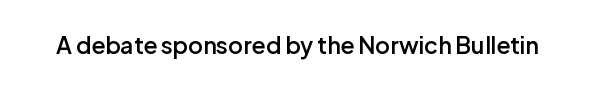
The image shows 23 px text type, upright; set normal letter spacing, not underlined.
